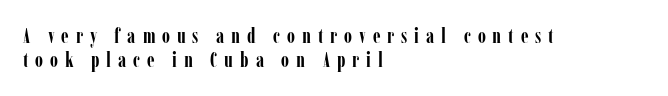
{"italic": "no", "bold": "yes", "underline": "no", "align": "left", "line_spacing": "tight", "line_spacing_ratio": 1.12, "letter_spacing": "wide", "letter_spacing_em": 0.33, "glyph_px": 21}
